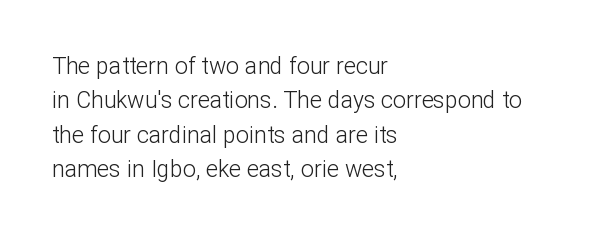
Observe the ordinary spacing: letters are neighbours, not strangers. Only glyphs here, with clear space below each row. Honestly, the row spacing looks completely unremarkable. No letter is thick-stroked: the sample isn't bold.
